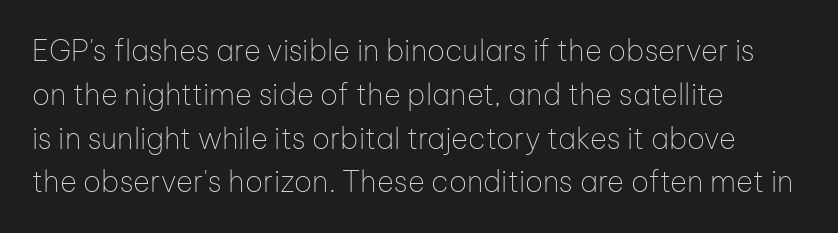
{"serif": "no", "italic": "no", "bold": "no", "weight": "thin", "width": "normal", "stroke_contrast": "low", "x_height": "medium", "monospaced": "no", "underline": "no", "align": "left", "line_spacing": "normal", "line_spacing_ratio": 1.51, "letter_spacing": "normal", "letter_spacing_em": 0.0, "glyph_px": 29}
